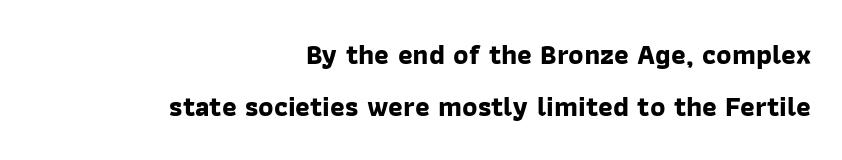
{"serif": "no", "bold": "yes", "weight": "bold", "width": "normal", "stroke_contrast": "low", "x_height": "medium", "monospaced": "no", "underline": "no", "align": "right", "line_spacing_ratio": 1.85, "letter_spacing": "normal", "letter_spacing_em": 0.0, "glyph_px": 28}
